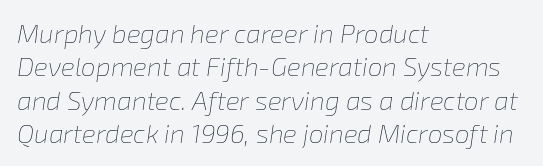
The image shows 26 px text type, italic (leaning right); set left-aligned, normal line spacing (1.28x), normal letter spacing, not underlined.
